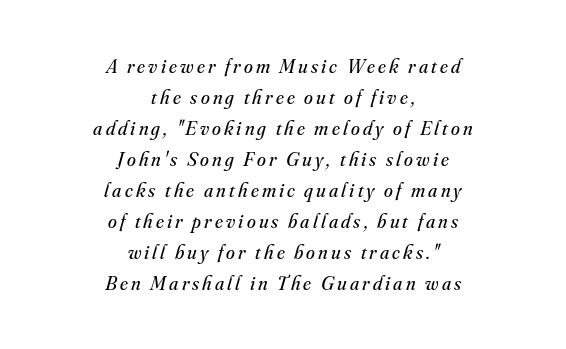
Q: Is the text bold? A: No.
Q: Is the text italic (slanted)? A: Yes, it leans right by about 16 degrees.
Q: Is the text underlined? A: No.
Q: How is the paragraph aligned? A: Centered.
Q: Is the spacing between lines tight, normal or loose? A: Normal.
